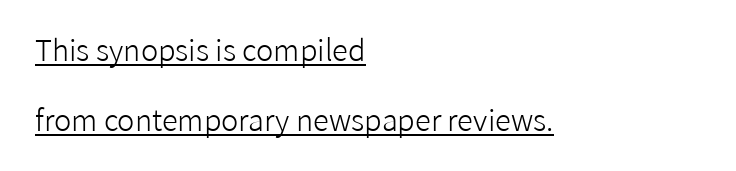
Q: Is the text bold? A: No.
Q: Is the text italic (slanted)? A: No, it is upright.
Q: Is the typeface a serif or a sans-serif typeface? A: Sans-serif.
Q: Is the text underlined? A: Yes.
Q: How is the paragraph aligned? A: Left-aligned.
Q: Is the spacing between letters normal or unusually wide? A: Normal.
Q: Is the spacing between lines tight, normal or loose? A: Loose.
Q: Width (condensed, normal, or wide)? A: Normal.
Q: Stroke contrast? A: Low.
Q: x-height? A: Medium.
Q: Monospaced? A: No.
